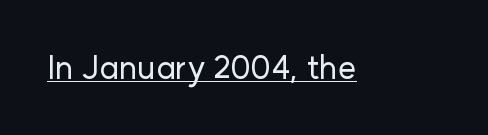
{"serif": "no", "italic": "no", "width": "normal", "stroke_contrast": "low", "x_height": "medium", "monospaced": "no", "underline": "yes", "letter_spacing": "normal", "letter_spacing_em": 0.0, "glyph_px": 32}
